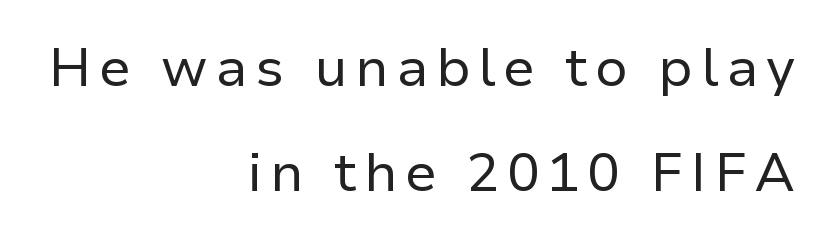
The image shows 54 px regular-weight sans-serif type, upright; set right-aligned, loose line spacing (1.95x), not underlined; low stroke contrast and a medium x-height.
